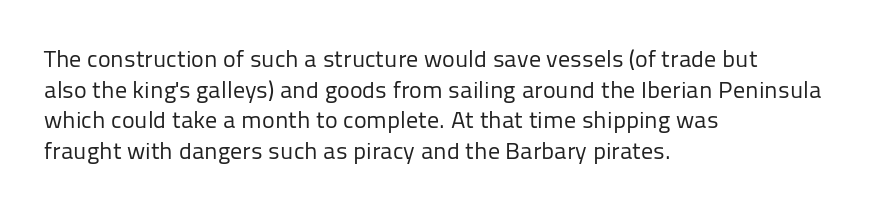
The image shows 24 px text type, upright; set left-aligned, normal line spacing (1.28x), normal letter spacing, not underlined.
